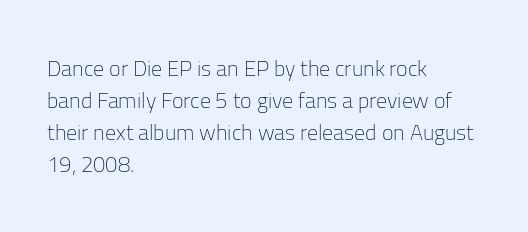
{"italic": "no", "bold": "no", "underline": "no", "align": "left", "line_spacing": "normal", "line_spacing_ratio": 1.45, "letter_spacing": "normal", "letter_spacing_em": 0.0, "glyph_px": 22}
